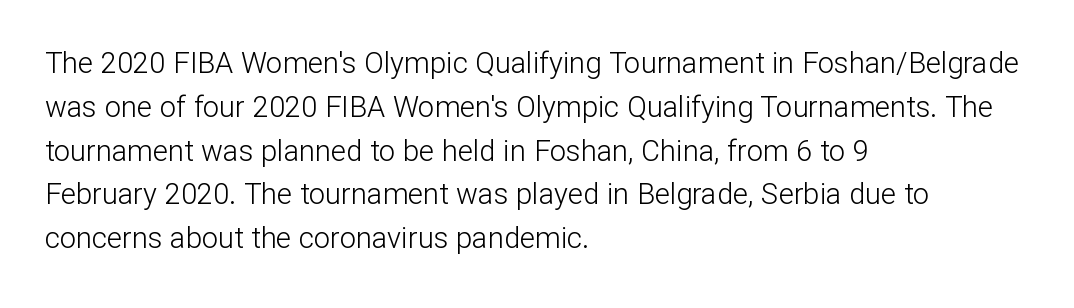
Q: Is the text bold? A: No.
Q: Is the text italic (slanted)? A: No, it is upright.
Q: Is the typeface a serif or a sans-serif typeface? A: Sans-serif.
Q: Is the text underlined? A: No.
Q: How is the paragraph aligned? A: Left-aligned.
Q: Is the spacing between letters normal or unusually wide? A: Normal.
Q: Is the spacing between lines tight, normal or loose? A: Normal.
Q: Width (condensed, normal, or wide)? A: Normal.
Q: Stroke contrast? A: Low.
Q: x-height? A: Medium.
Q: Monospaced? A: No.
